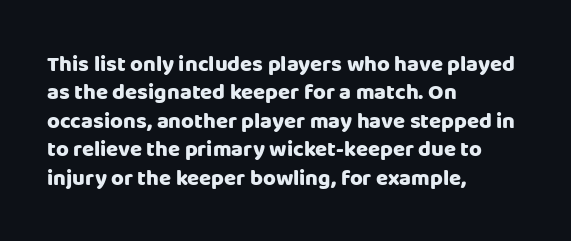
Q: Is the text bold? A: Yes.
Q: Is the text italic (slanted)? A: No, it is upright.
Q: Is the text underlined? A: No.
Q: How is the paragraph aligned? A: Left-aligned.
Q: Is the spacing between letters normal or unusually wide? A: Normal.
Q: Is the spacing between lines tight, normal or loose? A: Normal.
